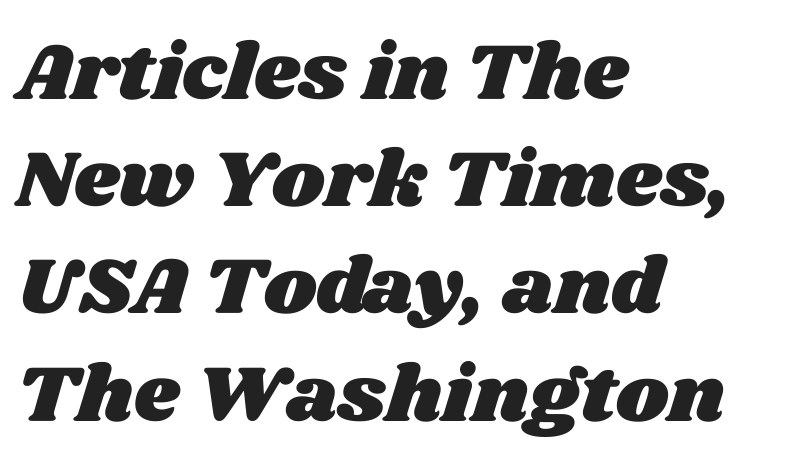
Q: Is the text underlined? A: No.
Q: How is the paragraph aligned? A: Left-aligned.
Q: Is the spacing between letters normal or unusually wide? A: Normal.
Q: Is the spacing between lines tight, normal or loose? A: Normal.
Q: Width (condensed, normal, or wide)? A: Wide.
Q: Stroke contrast? A: Medium.
Q: x-height? A: Large.
Q: Monospaced? A: No.
